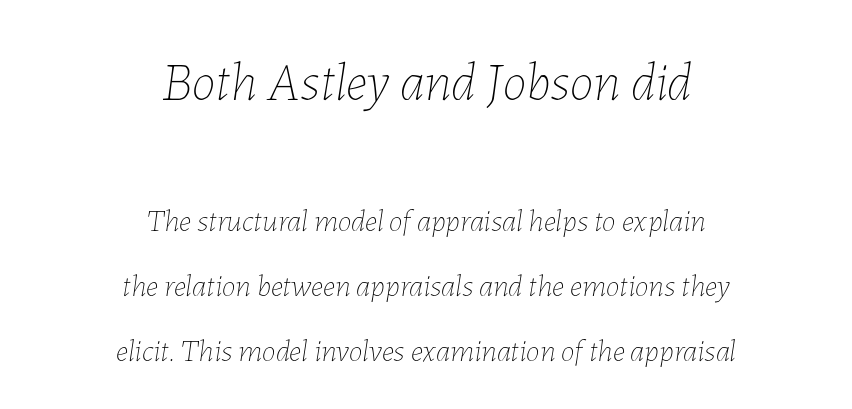
Note the varied advance widths — an 'i' is clearly narrower than an 'm'. The strip under each line holds only bare page. Characters follow at the spacing the type designer built in. Is this a heavy cut? Hardly; it is regular or lighter.
